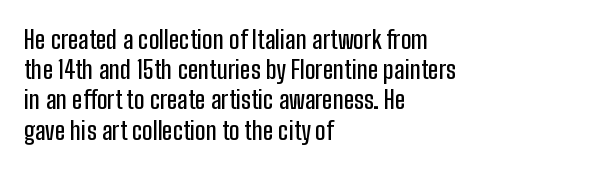
Q: Is the text italic (slanted)? A: No, it is upright.
Q: Is the text underlined? A: No.
Q: How is the paragraph aligned? A: Left-aligned.
Q: Is the spacing between letters normal or unusually wide? A: Normal.
